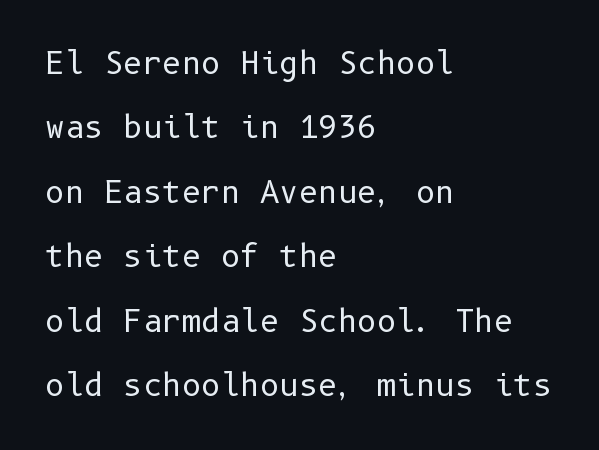
{"serif": "no", "italic": "no", "bold": "no", "weight": "regular", "width": "normal", "stroke_contrast": "low", "x_height": "medium", "underline": "no", "align": "left", "line_spacing": "loose", "line_spacing_ratio": 2.15, "letter_spacing": "normal", "letter_spacing_em": 0.0, "glyph_px": 30}
